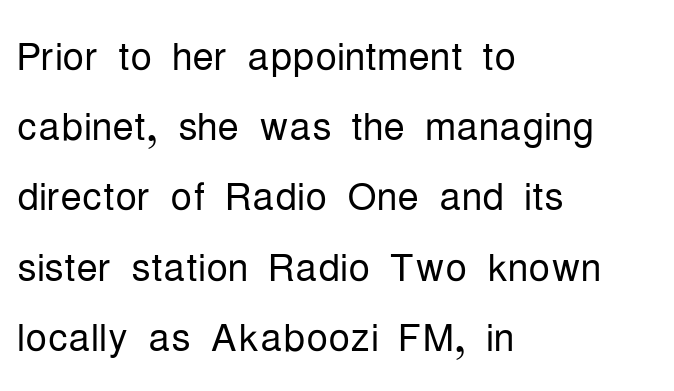
The image shows 54 px light, condensed sans-serif type, upright; set left-aligned, normal line spacing (1.3x), normal letter spacing, not underlined; low stroke contrast and a medium x-height.
